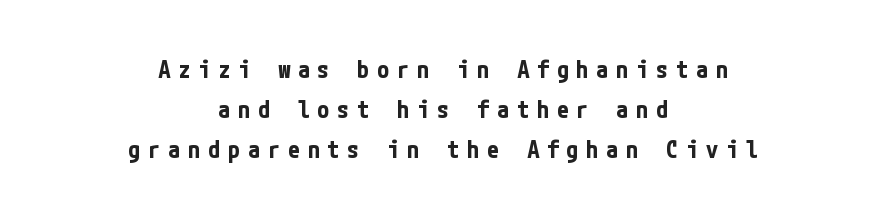
Q: Is the text bold? A: Yes.
Q: Is the text italic (slanted)? A: No, it is upright.
Q: Is the text underlined? A: No.
Q: How is the paragraph aligned? A: Centered.
Q: Is the spacing between letters normal or unusually wide? A: Unusually wide.
Q: Is the spacing between lines tight, normal or loose? A: Normal.
